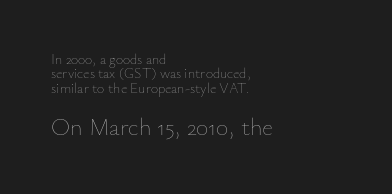
{"italic": "no", "bold": "no", "underline": "no", "align": "left", "line_spacing": "tight", "line_spacing_ratio": 1.02, "letter_spacing": "normal", "letter_spacing_em": 0.0, "larger_block": "second", "size_ratio": 1.71, "glyph_px": 24}
